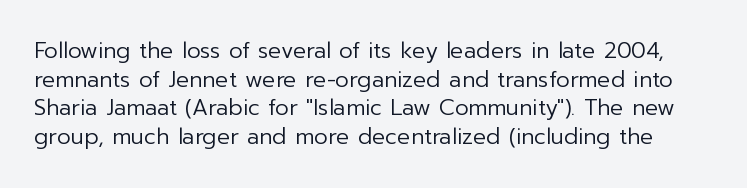
Q: Is the text bold? A: No.
Q: Is the text italic (slanted)? A: No, it is upright.
Q: Is the text underlined? A: No.
Q: Is the spacing between letters normal or unusually wide? A: Normal.
Q: Is the spacing between lines tight, normal or loose? A: Normal.
